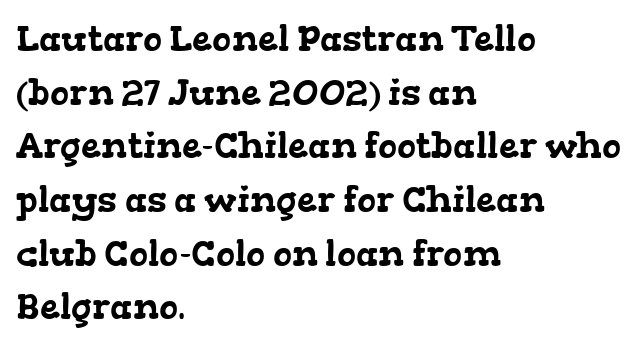
{"serif": "yes", "width": "wide", "stroke_contrast": "low", "x_height": "medium", "monospaced": "no", "underline": "no", "align": "left", "line_spacing": "normal", "line_spacing_ratio": 1.49, "letter_spacing": "normal", "letter_spacing_em": 0.0, "glyph_px": 36}
